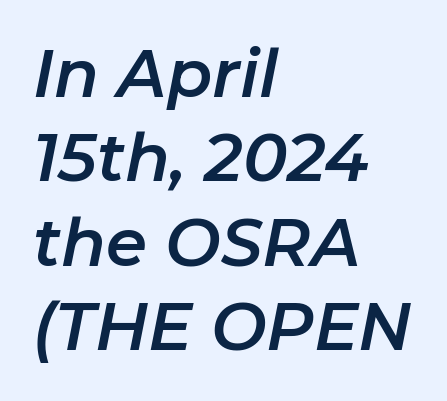
Tracking value appears to be zero — textbook default spacing. A typesetter would call this leading conventional body-copy spacing. Check the space under the baseline: it is left empty. You could not count columns in this text — the font is proportionally spaced. The typesetter chose a ragged-right arrangement here.
